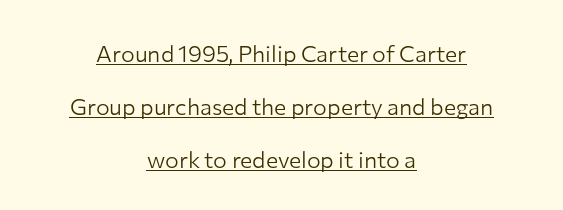
{"italic": "no", "bold": "no", "underline": "yes", "align": "center", "line_spacing": "loose", "line_spacing_ratio": 2.3, "letter_spacing": "normal", "letter_spacing_em": 0.0, "glyph_px": 23}
